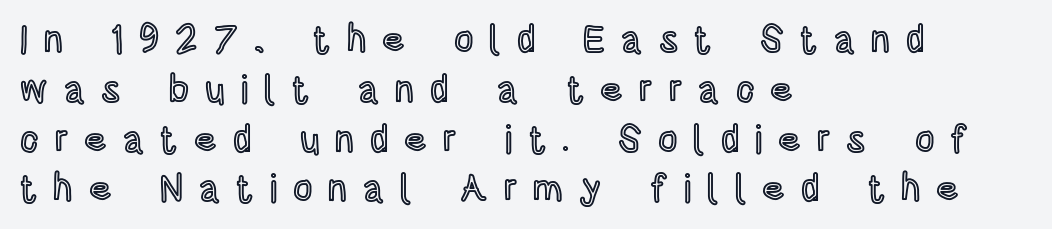
{"italic": "no", "width": "condensed", "x_height": "large", "monospaced": "no", "underline": "no", "align": "left", "line_spacing": "normal", "line_spacing_ratio": 1.31, "letter_spacing": "wide", "letter_spacing_em": 0.42, "glyph_px": 38}
